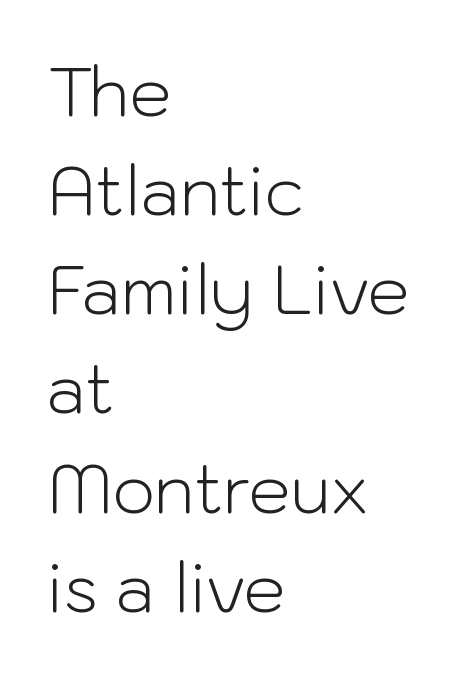
Leftover space on each line is placed entirely after the last word. Line spacing here is normal. This rendering features lettering with no underline. Proportional: the letters do not fall into vertical columns. What kind of face is this? One without serifs — a sans.
